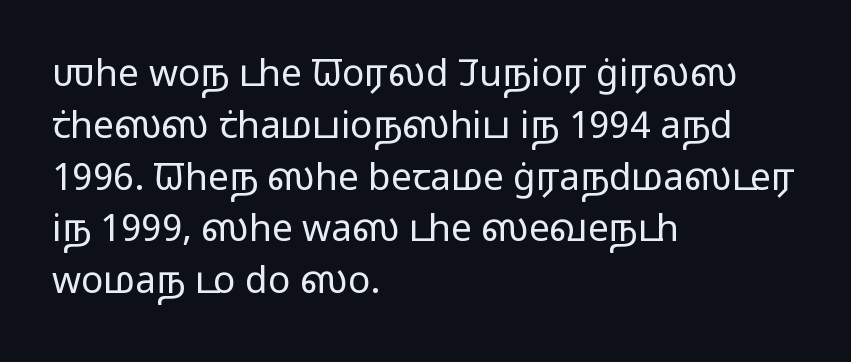
{"serif": "no", "italic": "no", "bold": "no", "weight": "light", "width": "wide", "stroke_contrast": "low", "x_height": "medium", "monospaced": "no", "underline": "no", "align": "left", "line_spacing": "normal", "line_spacing_ratio": 1.4, "letter_spacing": "normal", "letter_spacing_em": 0.0, "glyph_px": 37}
